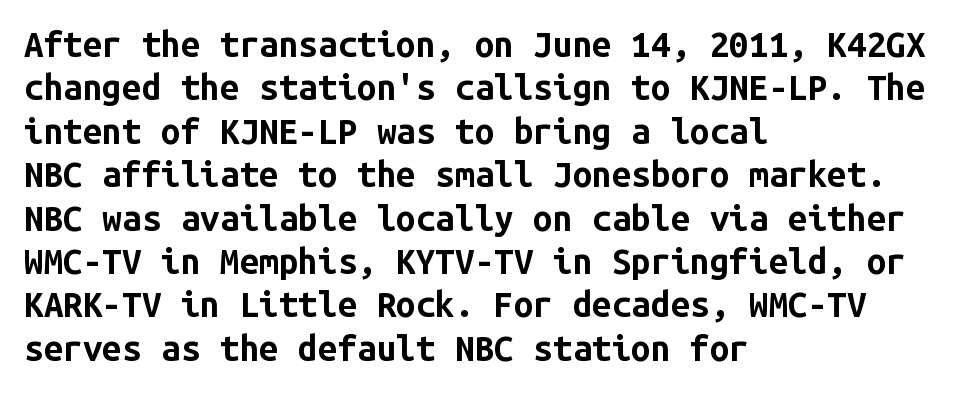
Q: Is the text bold? A: Yes.
Q: Is the text italic (slanted)? A: No, it is upright.
Q: Is the typeface a serif or a sans-serif typeface? A: Sans-serif.
Q: Is the text underlined? A: No.
Q: How is the paragraph aligned? A: Left-aligned.
Q: Is the spacing between letters normal or unusually wide? A: Normal.
Q: Width (condensed, normal, or wide)? A: Normal.
Q: Stroke contrast? A: Low.
Q: x-height? A: Medium.
Q: Monospaced? A: Yes.
